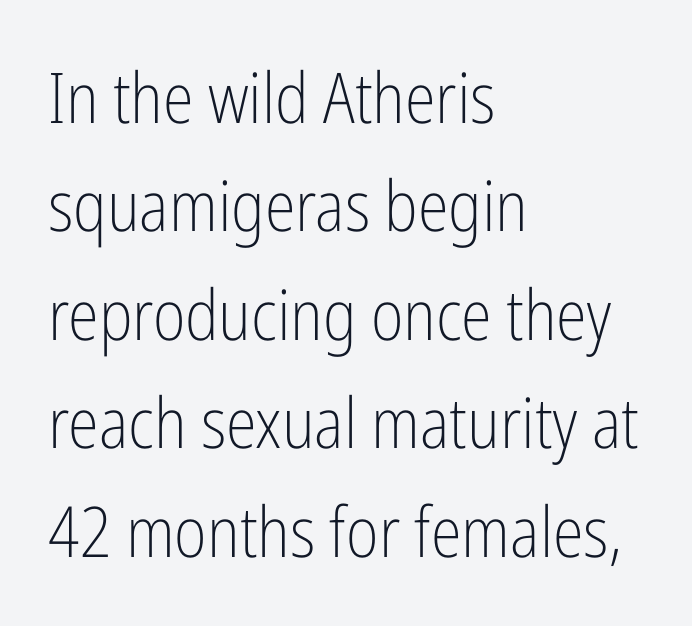
Q: Is the text bold? A: No.
Q: Is the text italic (slanted)? A: No, it is upright.
Q: Is the typeface a serif or a sans-serif typeface? A: Sans-serif.
Q: Is the text underlined? A: No.
Q: How is the paragraph aligned? A: Left-aligned.
Q: Is the spacing between letters normal or unusually wide? A: Normal.
Q: Is the spacing between lines tight, normal or loose? A: Normal.
Q: Width (condensed, normal, or wide)? A: Condensed.
Q: Stroke contrast? A: Low.
Q: x-height? A: Medium.
Q: Monospaced? A: No.
